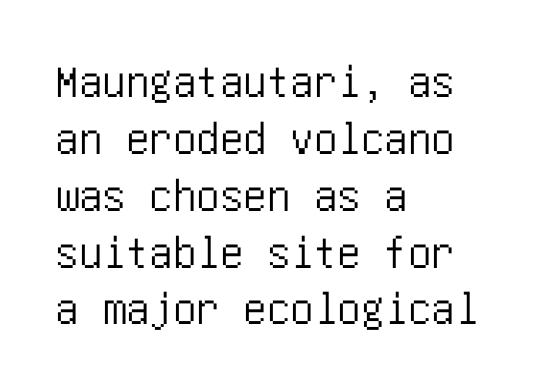
Stroke terminals: plain, sans-serif. Notice how the passage keeps a crisp vertical edge on the left only. The font's upright variant was chosen for this text. The tracking reads as untouched default to a designer's eye. The words here are not underlined.
